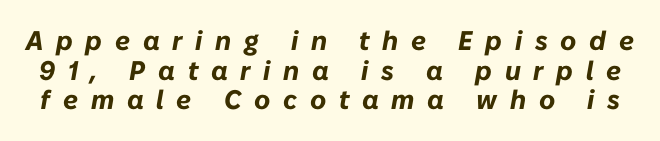
Q: Is the text bold? A: Yes.
Q: Is the text italic (slanted)? A: Yes, it leans right by about 10 degrees.
Q: Is the text underlined? A: No.
Q: Is the spacing between letters normal or unusually wide? A: Unusually wide.
Q: Is the spacing between lines tight, normal or loose? A: Tight.
